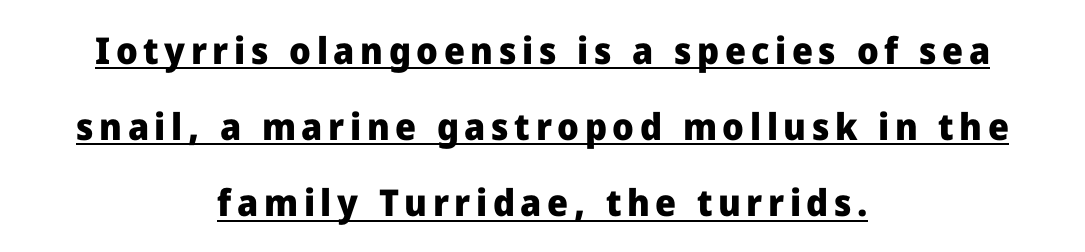
Q: Is the text bold? A: Yes.
Q: Is the text italic (slanted)? A: No, it is upright.
Q: Is the typeface a serif or a sans-serif typeface? A: Sans-serif.
Q: Is the text underlined? A: Yes.
Q: How is the paragraph aligned? A: Centered.
Q: Is the spacing between lines tight, normal or loose? A: Loose.
Q: Width (condensed, normal, or wide)? A: Normal.
Q: Stroke contrast? A: Low.
Q: x-height? A: Medium.
Q: Monospaced? A: No.
